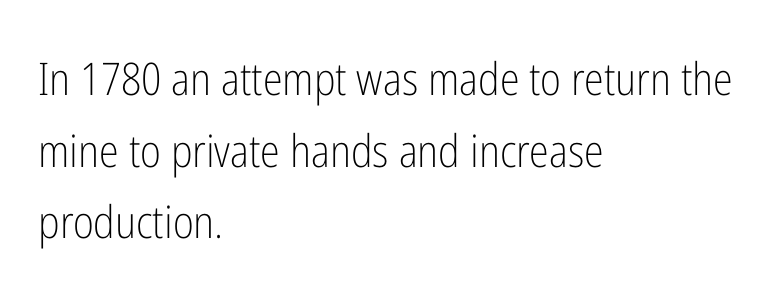
The image shows 45 px light, condensed sans-serif type, upright; set left-aligned, normal line spacing (1.59x), normal letter spacing, not underlined; low stroke contrast and a medium x-height.
